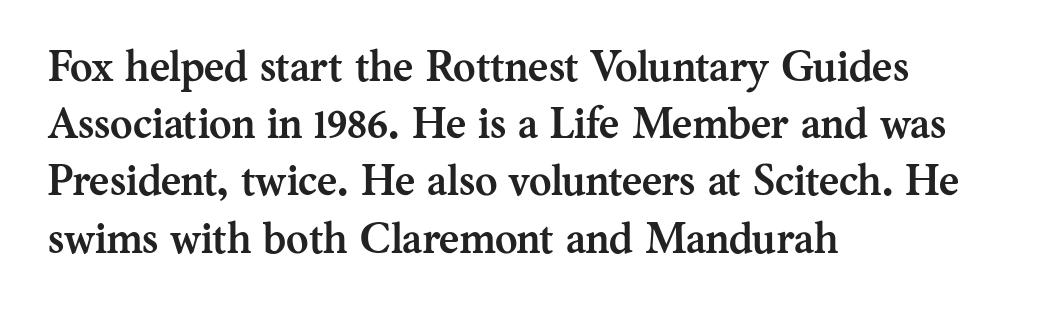
The image shows 43 px semibold serif type, upright; set left-aligned, normal line spacing (1.33x), normal letter spacing, not underlined; medium stroke contrast and a medium x-height.
